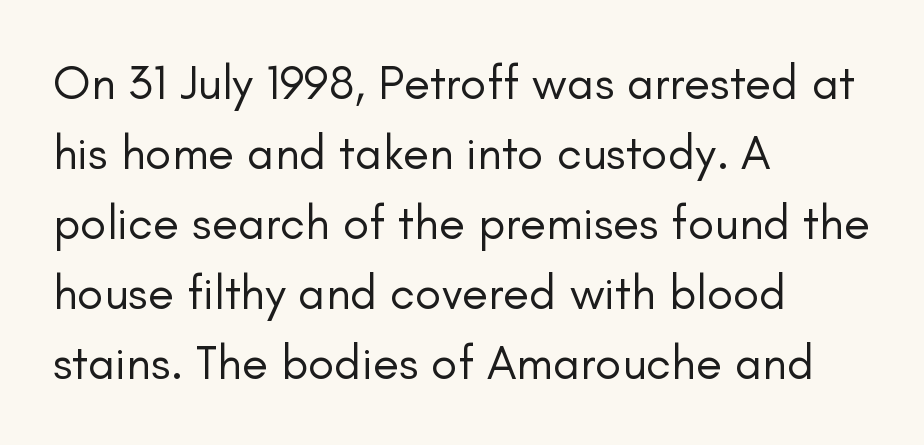
{"serif": "no", "italic": "no", "bold": "no", "weight": "regular", "width": "normal", "stroke_contrast": "low", "x_height": "small", "monospaced": "no", "underline": "no", "align": "left", "line_spacing": "normal", "line_spacing_ratio": 1.46, "letter_spacing": "normal", "letter_spacing_em": 0.0, "glyph_px": 48}
